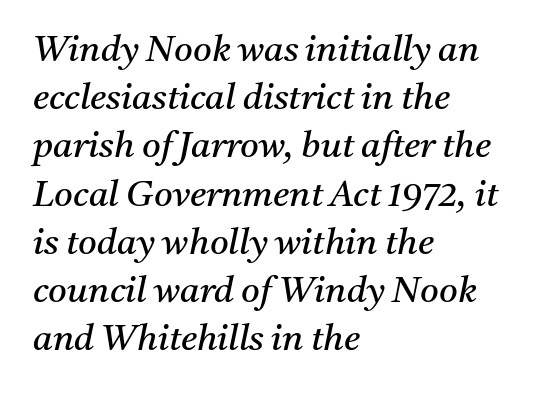
{"serif": "yes", "italic": "yes", "lean": "right", "slant_degrees": 11, "bold": "no", "weight": "regular", "width": "normal", "stroke_contrast": "medium", "x_height": "medium", "monospaced": "no", "underline": "no", "align": "left", "line_spacing": "normal", "line_spacing_ratio": 1.34, "letter_spacing": "normal", "letter_spacing_em": 0.0, "glyph_px": 36}
